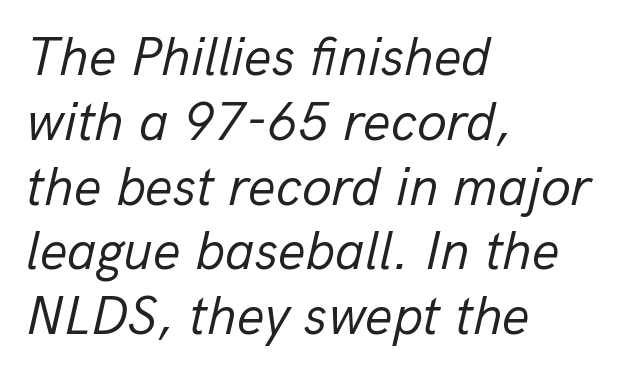
Q: Is the text bold? A: No.
Q: Is the text italic (slanted)? A: Yes, it leans right by about 13 degrees.
Q: Is the text underlined? A: No.
Q: How is the paragraph aligned? A: Left-aligned.
Q: Is the spacing between letters normal or unusually wide? A: Normal.
Q: Width (condensed, normal, or wide)? A: Normal.
Q: Stroke contrast? A: Low.
Q: x-height? A: Medium.
Q: Monospaced? A: No.
